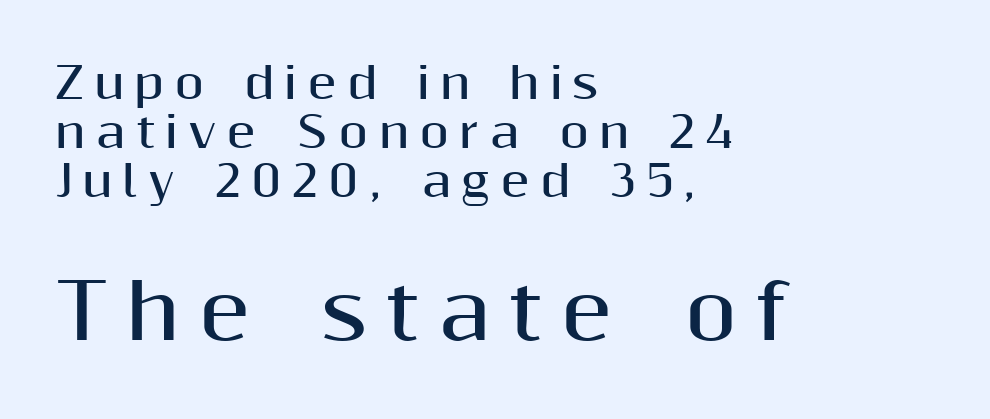
{"serif": "no", "italic": "no", "bold": "yes", "weight": "bold", "width": "normal", "stroke_contrast": "medium", "x_height": "medium", "monospaced": "no", "underline": "no", "align": "left", "line_spacing": "tight", "line_spacing_ratio": 1.14, "letter_spacing": "wide", "letter_spacing_em": 0.23, "larger_block": "second", "size_ratio": 1.77, "glyph_px": 76}
